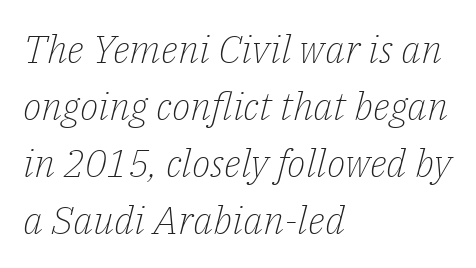
The image shows 39 px light serif type, italic (leaning right); set left-aligned, normal line spacing (1.46x), normal letter spacing, not underlined; low stroke contrast and a medium x-height.
